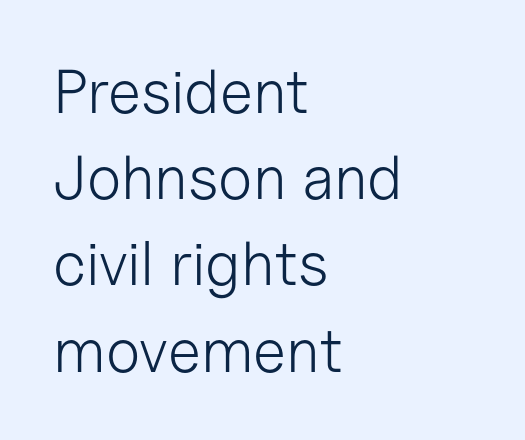
Q: Is the text bold? A: No.
Q: Is the text italic (slanted)? A: No, it is upright.
Q: Is the typeface a serif or a sans-serif typeface? A: Sans-serif.
Q: Is the text underlined? A: No.
Q: How is the paragraph aligned? A: Left-aligned.
Q: Is the spacing between letters normal or unusually wide? A: Normal.
Q: Is the spacing between lines tight, normal or loose? A: Normal.
Q: Width (condensed, normal, or wide)? A: Normal.
Q: Stroke contrast? A: Low.
Q: x-height? A: Medium.
Q: Monospaced? A: No.
